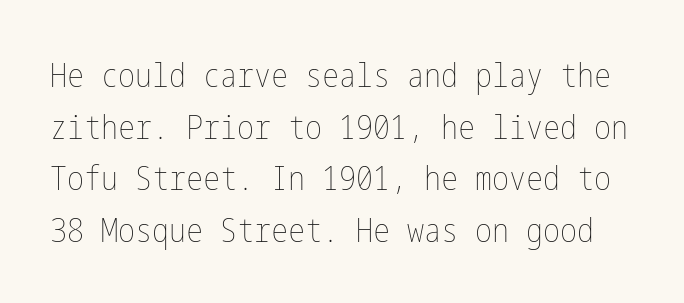
Q: Is the text bold? A: No.
Q: Is the text italic (slanted)? A: No, it is upright.
Q: Is the text underlined? A: No.
Q: Is the spacing between letters normal or unusually wide? A: Normal.
Q: Is the spacing between lines tight, normal or loose? A: Normal.
Q: Width (condensed, normal, or wide)? A: Condensed.
Q: Stroke contrast? A: Low.
Q: x-height? A: Medium.
